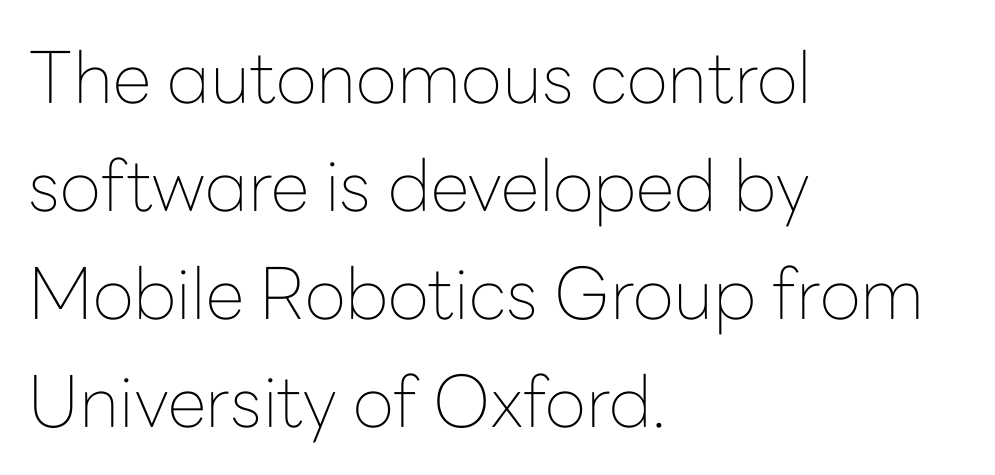
{"serif": "no", "italic": "no", "bold": "no", "weight": "thin", "width": "normal", "stroke_contrast": "low", "x_height": "medium", "monospaced": "no", "underline": "no", "align": "left", "line_spacing": "normal", "line_spacing_ratio": 1.52, "letter_spacing": "normal", "letter_spacing_em": 0.0, "glyph_px": 71}
